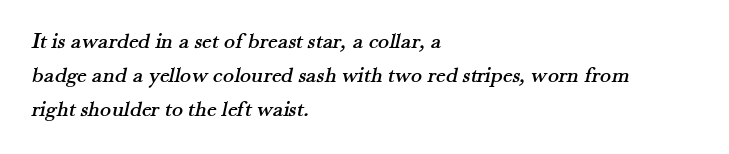
The image shows 23 px text type; set left-aligned, normal line spacing (1.47x), normal letter spacing, not underlined.
